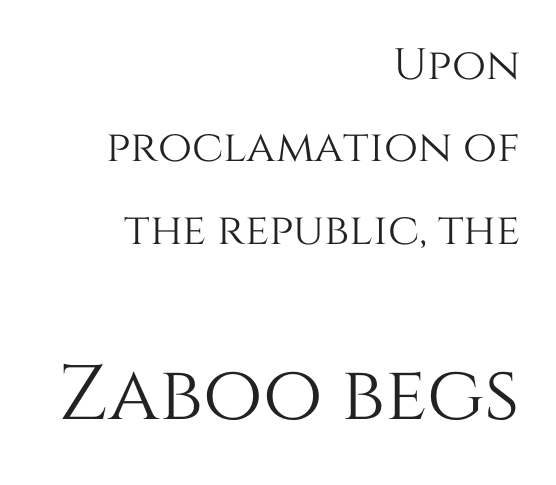
Think of a printed novel: that variable character pitch is what you see here. Line ends are locked; line starts wander. If you drew a line through each stem, it would be perfectly vertical. Lines of text with bare space underneath.
